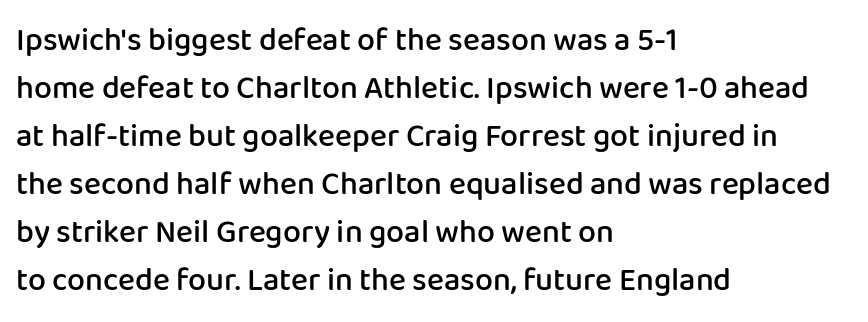
The image shows 32 px semibold sans-serif type, upright; set left-aligned, normal line spacing (1.5x), normal letter spacing, not underlined; low stroke contrast and a medium x-height.
